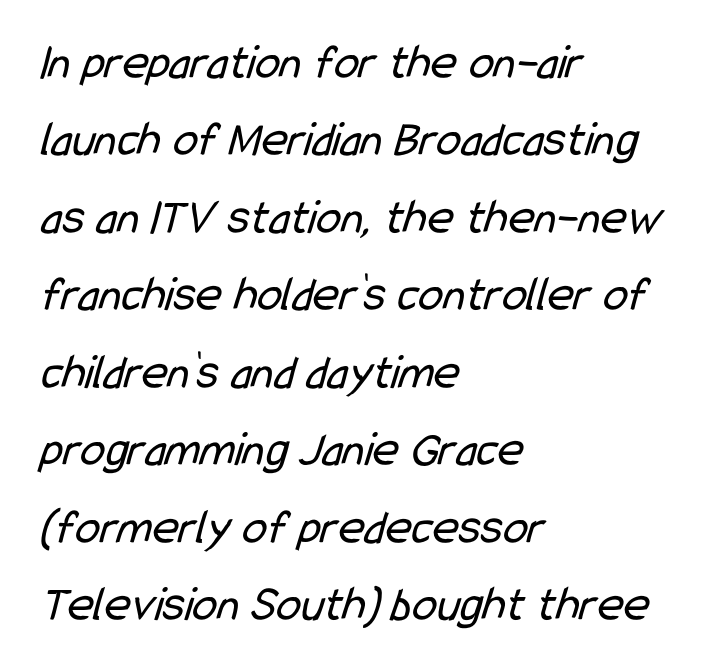
Spacing between characters is what you'd get straight out of the box. Honestly, there is no underline to notice here at all. Short and long lines alike share a common starting point at left. The passage shown is not bold in any degree. Students, observe: this is what conventionally led text looks like. These lines are composed in type without serifs.
